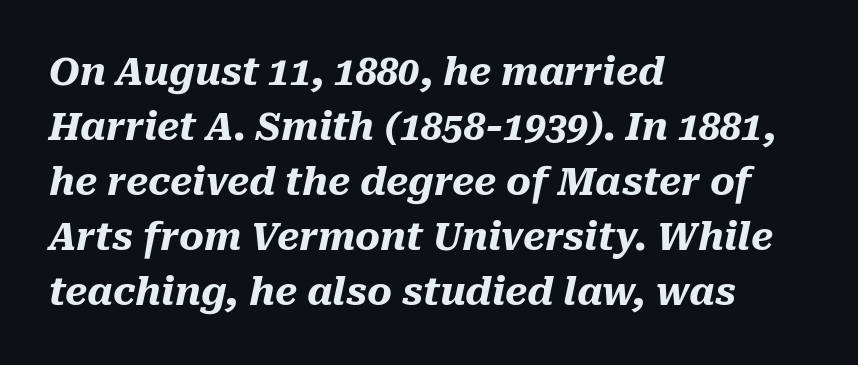
Is the block centered? No — it sits flush against the left margin. The leading is moderate, giving the passage an even texture. Character widths vary here, with narrow letters taking less room than wide ones. The area under the type is left untouched.
